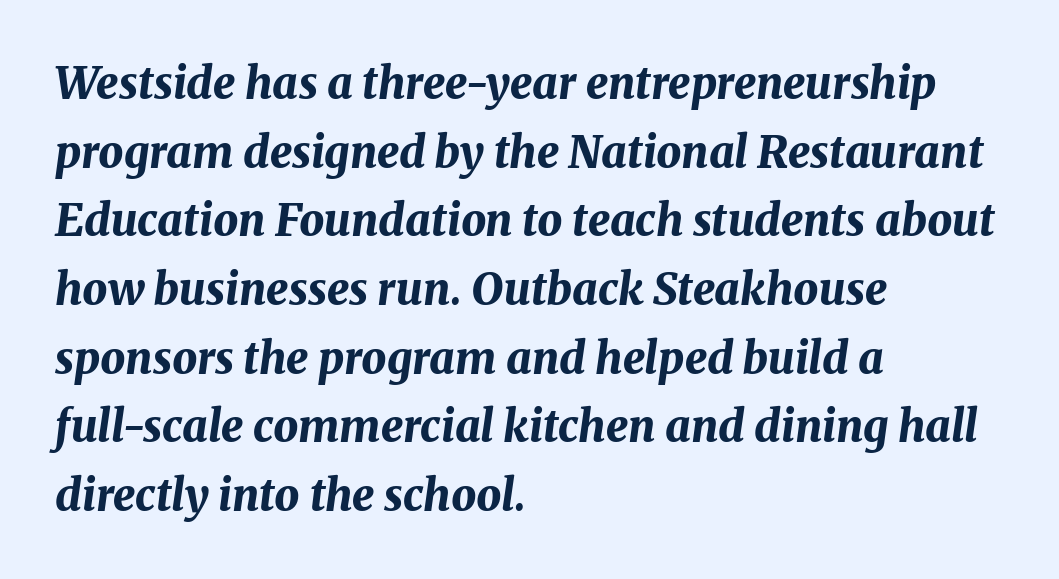
The rendering anchors every line to the left-hand side. Look at the tracking — it's just the regular setting, nothing added. The typography opts for an oblique posture over an upright one. This sample has the flowing, uneven cadence of proportional lettering. The space beneath each line is pristine and unruled.
